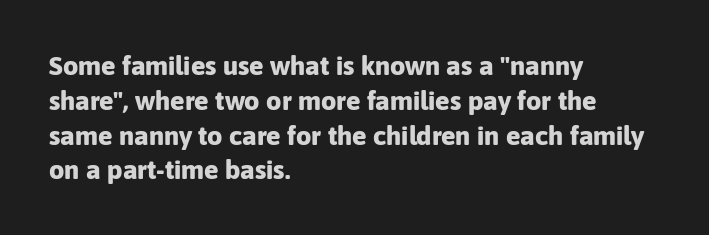
The image shows 27 px bold type, upright; set left-aligned, normal line spacing (1.29x), normal letter spacing, not underlined.
